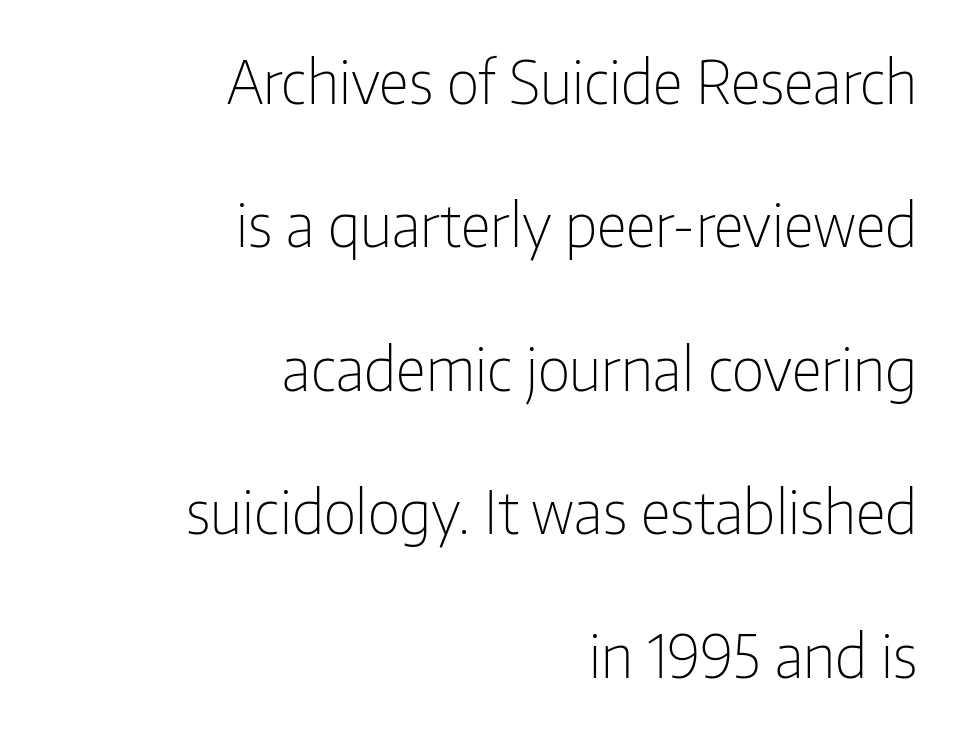
The image shows 60 px light, condensed sans-serif type, upright; set right-aligned, loose line spacing (2.39x), normal letter spacing, not underlined; low stroke contrast and a medium x-height.
